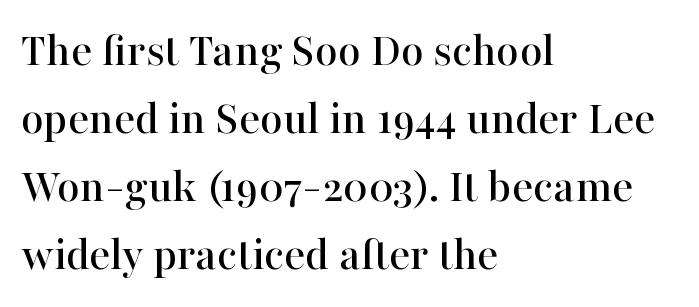
Q: Is the text italic (slanted)? A: No, it is upright.
Q: Is the typeface a serif or a sans-serif typeface? A: Serif.
Q: Is the text underlined? A: No.
Q: How is the paragraph aligned? A: Left-aligned.
Q: Is the spacing between letters normal or unusually wide? A: Normal.
Q: Is the spacing between lines tight, normal or loose? A: Normal.
Q: Width (condensed, normal, or wide)? A: Normal.
Q: Stroke contrast? A: High.
Q: x-height? A: Medium.
Q: Monospaced? A: No.
